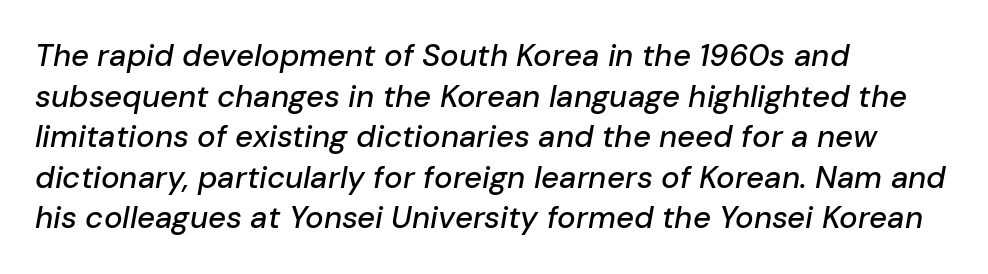
The rendering anchors every line to the left-hand side. The words here are not underlined. Italic? Definitely — the glyphs are oblique. Spacing verdict: proportional, widths tailored to each character.
